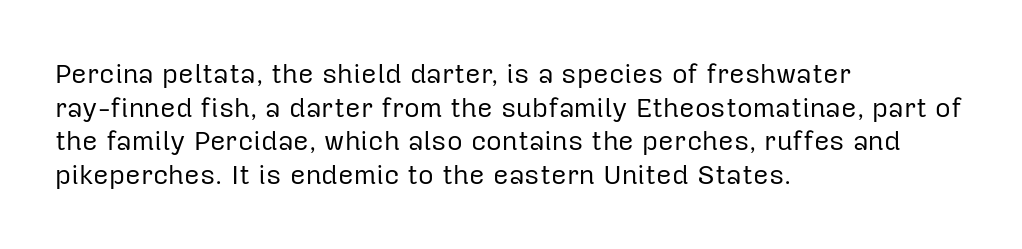
Whoever set this chose a conventional vertical rhythm. Each stroke keeps to a modest, everyday thickness or less. Is there any slant? The stems are plumb. Any mark beneath the type? The region is blank. Horizontal alignment here is leftward, the default for most running prose.
